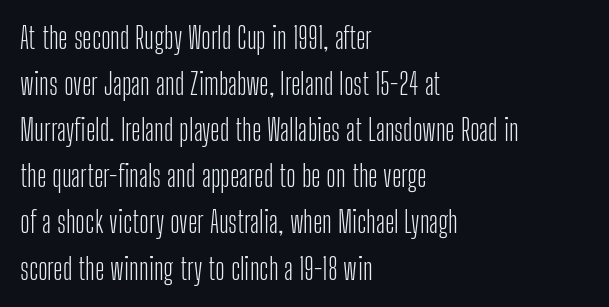
The image shows 29 px light, condensed sans-serif type, upright; set left-aligned, normal line spacing (1.59x), normal letter spacing, not underlined; low stroke contrast and a medium x-height.
